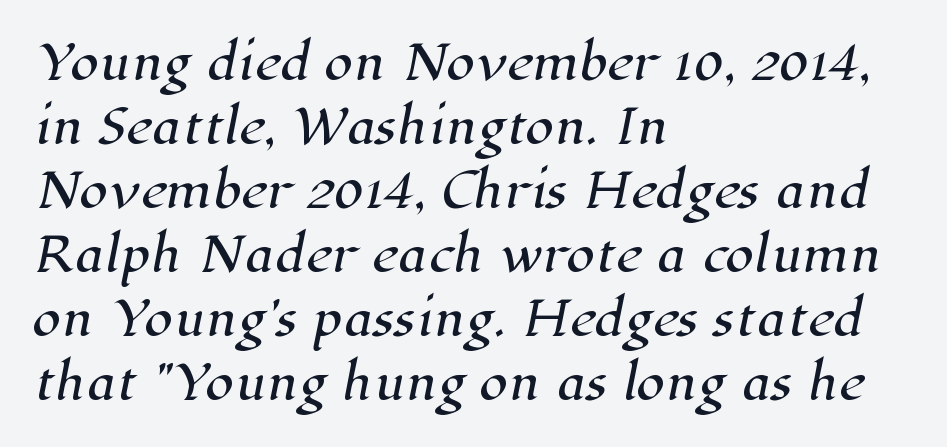
Beneath every word, the page is bare. What kind of face is this? One with serifs. In CSS terms this would be text-align: left. Look at the tracking — it's just the regular setting, nothing added. Compared with typical paragraphs, the rows here are spaced about the same.
